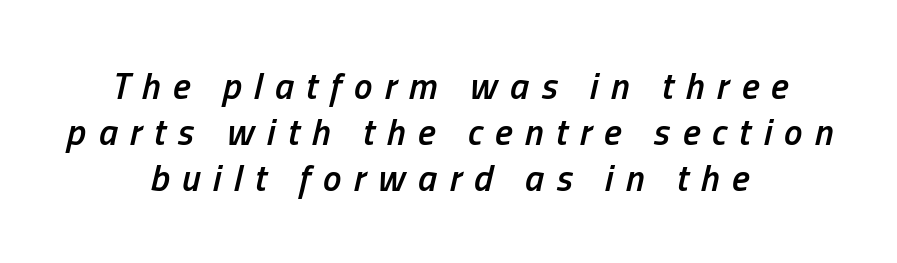
{"italic": "yes", "lean": "right", "slant_degrees": 13, "bold": "semi", "weight": "semibold", "width": "condensed", "stroke_contrast": "low", "x_height": "medium", "monospaced": "no", "underline": "no", "align": "center", "line_spacing_ratio": 1.24, "letter_spacing": "wide", "letter_spacing_em": 0.33, "glyph_px": 37}
